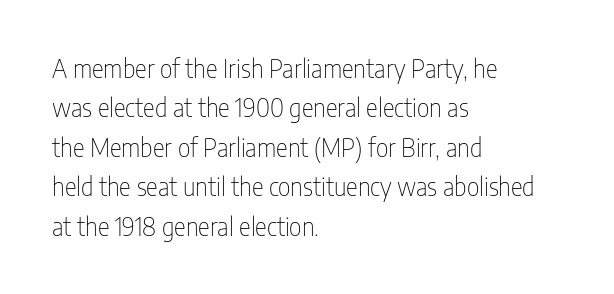
Q: Is the text bold? A: No.
Q: Is the text italic (slanted)? A: No, it is upright.
Q: Is the text underlined? A: No.
Q: How is the paragraph aligned? A: Left-aligned.
Q: Is the spacing between letters normal or unusually wide? A: Normal.
Q: Is the spacing between lines tight, normal or loose? A: Normal.
